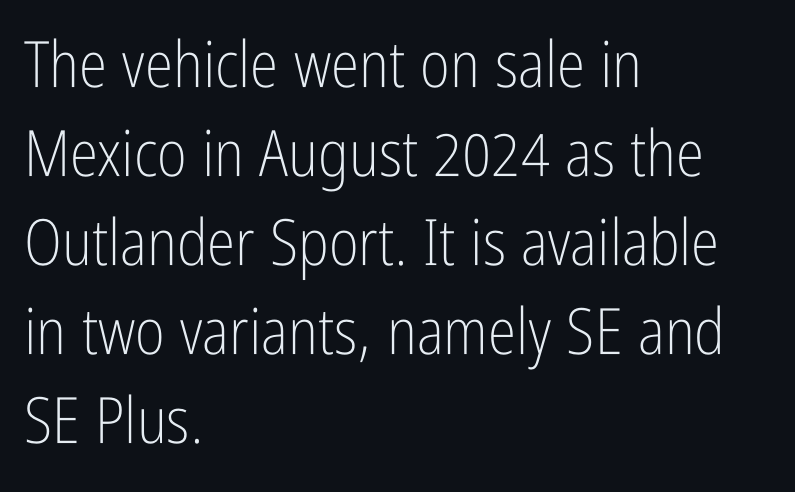
Caption: multi-line text, flush left, ragged right. The strokes are not fattened; the text isn't bold. Observe the ordinary spacing: letters are neighbours, not strangers. Varying glyph widths throughout — classic text-font behaviour. Normally led — the rows are evenly, conventionally spaced.
